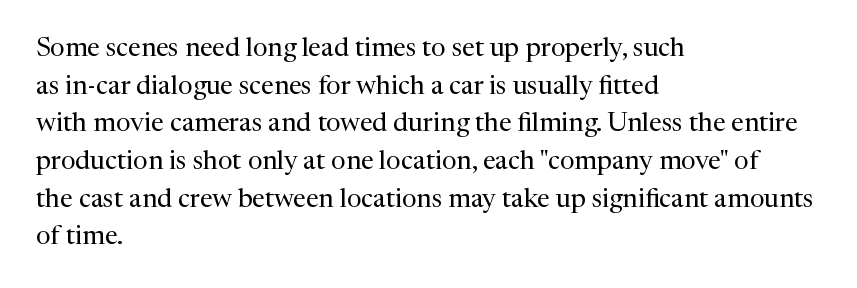
{"italic": "no", "bold": "no", "underline": "no", "align": "left", "line_spacing": "normal", "line_spacing_ratio": 1.45, "letter_spacing": "normal", "letter_spacing_em": 0.0, "glyph_px": 26}
